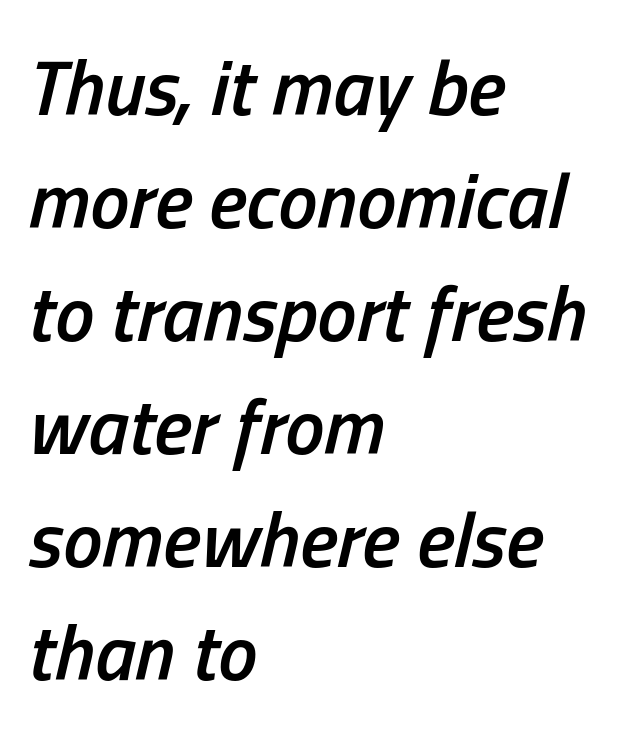
The image shows 79 px semibold, condensed type, italic (leaning right); set left-aligned, normal line spacing (1.43x), normal letter spacing, not underlined; low stroke contrast and a medium x-height.
